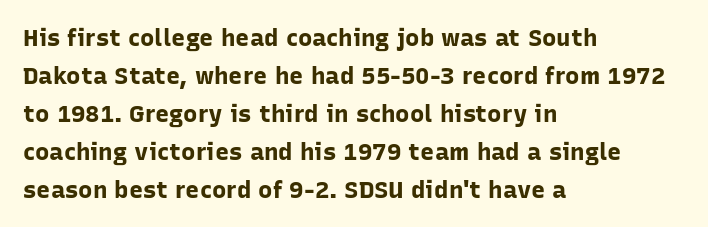
The space between consecutive lines is moderate. Alignment: flush left. The passage shown is not underscored anywhere. The type is set solid horizontally, with unmodified tracking. The characters look thick and weighty, a clear bold. Unlike italic type, these characters show no tilt at all.
